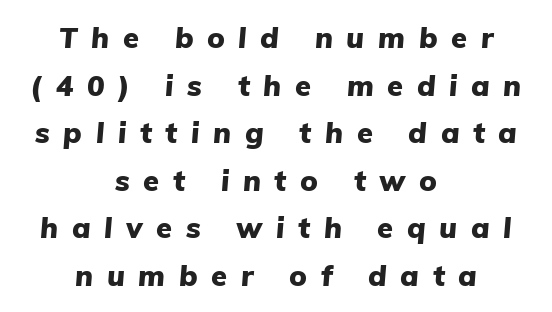
The image shows 29 px heavy type, italic (leaning right); set centered, normal line spacing (1.64x), unusually wide letter spacing (+0.47 em), not underlined; low stroke contrast and a medium x-height.
